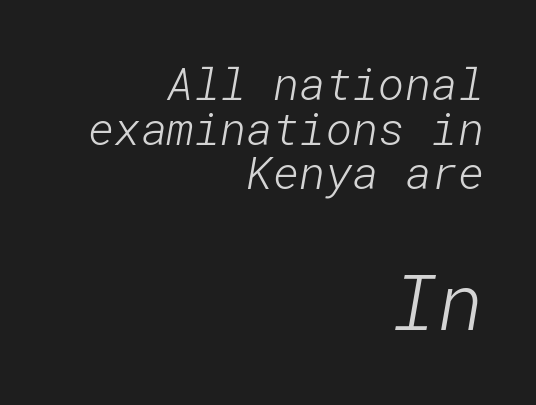
Stroke mass is kept to a normal reading level or below. These two chunks differ in scale, with the bottom chunk taking the larger measure. Stroke terminals: plain, sans-serif. Successive baselines arrive quickly, one right under another. The passage shown has conventional tracking throughout.
